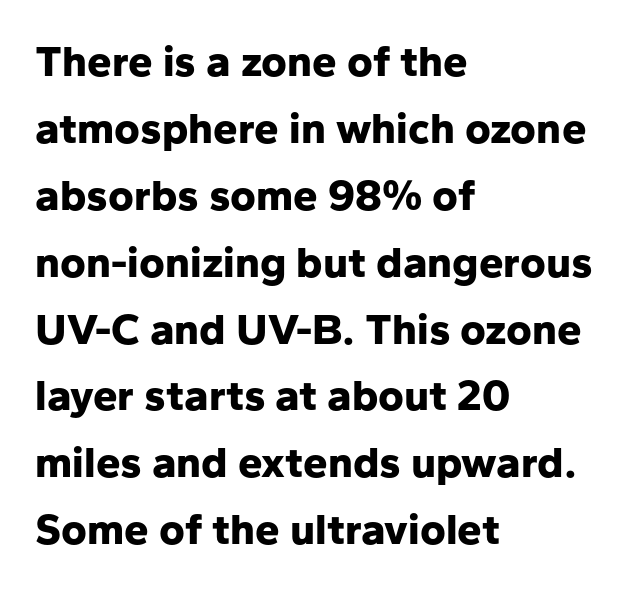
{"serif": "no", "italic": "no", "bold": "yes", "weight": "bold", "width": "normal", "stroke_contrast": "low", "x_height": "medium", "monospaced": "no", "underline": "no", "align": "left", "line_spacing": "normal", "line_spacing_ratio": 1.52, "letter_spacing": "normal", "letter_spacing_em": 0.0, "glyph_px": 44}
